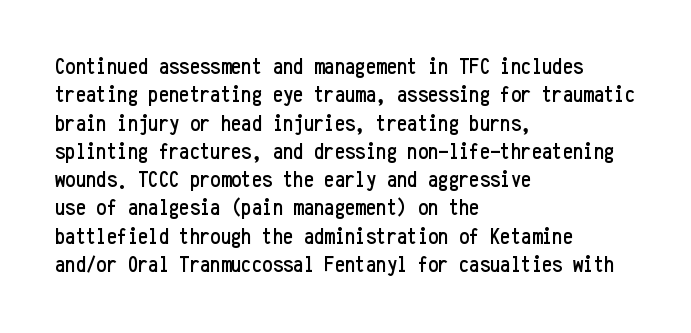
{"italic": "no", "underline": "no", "align": "left", "line_spacing_ratio": 1.23, "letter_spacing": "normal", "letter_spacing_em": 0.0, "glyph_px": 23}
